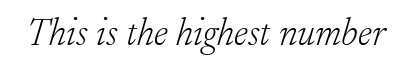
Q: Is the text bold? A: No.
Q: Is the text italic (slanted)? A: Yes, it leans right by about 17 degrees.
Q: Is the typeface a serif or a sans-serif typeface? A: Serif.
Q: Is the text underlined? A: No.
Q: Is the spacing between letters normal or unusually wide? A: Normal.
Q: Width (condensed, normal, or wide)? A: Normal.
Q: Stroke contrast? A: Low.
Q: x-height? A: Small.
Q: Monospaced? A: No.
